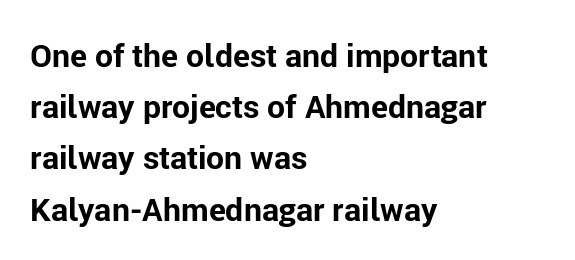
The image shows 32 px bold sans-serif type, upright; set left-aligned, normal line spacing (1.6x), normal letter spacing, not underlined; low stroke contrast and a medium x-height.
